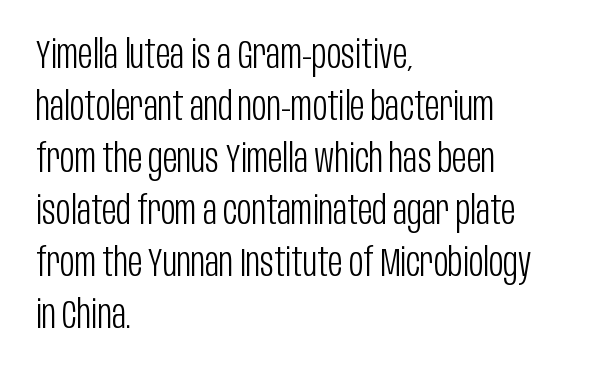
{"serif": "no", "italic": "no", "bold": "no", "weight": "light", "width": "condensed", "stroke_contrast": "low", "x_height": "large", "monospaced": "no", "underline": "no", "align": "left", "line_spacing": "normal", "line_spacing_ratio": 1.3, "letter_spacing": "normal", "letter_spacing_em": 0.0, "glyph_px": 40}
